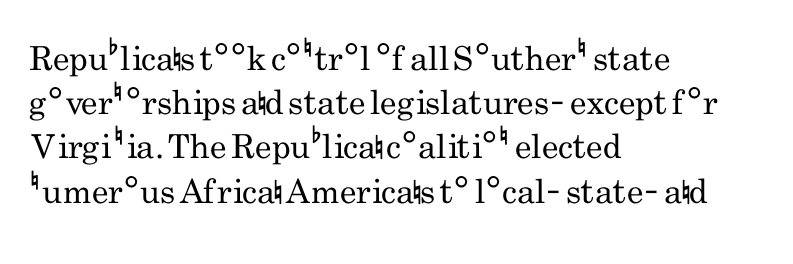
{"serif": "no", "italic": "no", "bold": "no", "weight": "regular", "width": "condensed", "stroke_contrast": "low", "x_height": "small", "monospaced": "no", "underline": "no", "align": "left", "line_spacing": "normal", "line_spacing_ratio": 1.34, "letter_spacing": "normal", "letter_spacing_em": 0.0, "glyph_px": 33}
